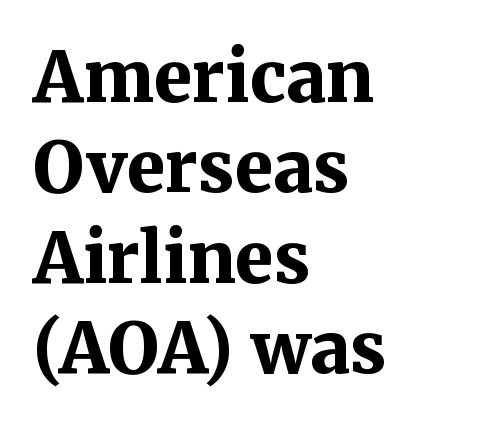
{"serif": "yes", "italic": "no", "bold": "yes", "weight": "bold", "width": "normal", "stroke_contrast": "medium", "x_height": "medium", "monospaced": "no", "underline": "no", "align": "left", "line_spacing": "normal", "line_spacing_ratio": 1.29, "letter_spacing": "normal", "letter_spacing_em": 0.0, "glyph_px": 70}
